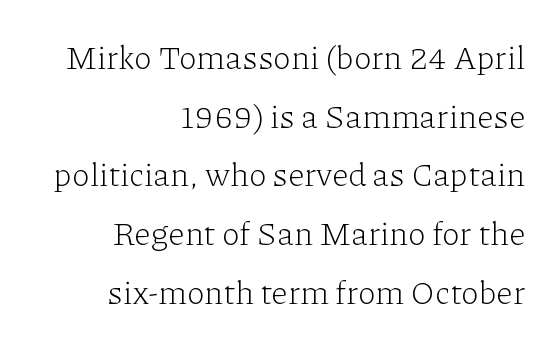
{"serif": "yes", "italic": "no", "bold": "no", "weight": "light", "width": "normal", "stroke_contrast": "low", "x_height": "medium", "monospaced": "no", "underline": "no", "align": "right", "line_spacing_ratio": 1.78, "letter_spacing": "normal", "letter_spacing_em": 0.0, "glyph_px": 33}
